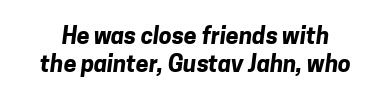
Q: Is the text bold? A: Yes.
Q: Is the text underlined? A: No.
Q: Is the spacing between letters normal or unusually wide? A: Normal.
